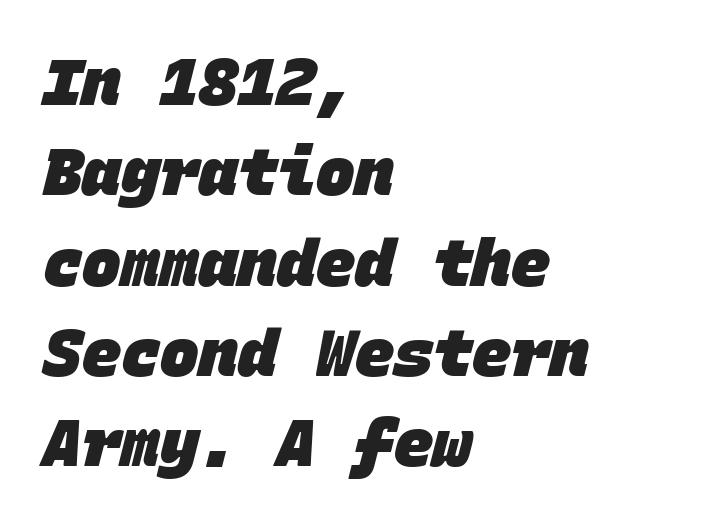
Nobody touched the tracking dial on this one. If you measured baseline to baseline, you'd find a middling distance. Does the weight exceed regular? Yes, all the way to bold. Which margin do the lines hug? The left one — the right edge is uneven. Font category for this specimen: sans-serif.
